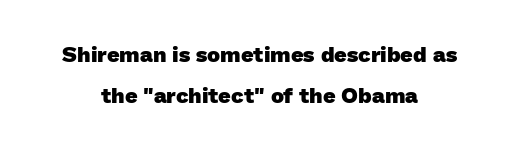
Is the type bold? Yes — the strokes are clearly thick and heavy. Between one letter and the next there's only the usual sliver of space. A student would call this center alignment; a typographer would say set centered. Rule under the text: the space is simply empty.
